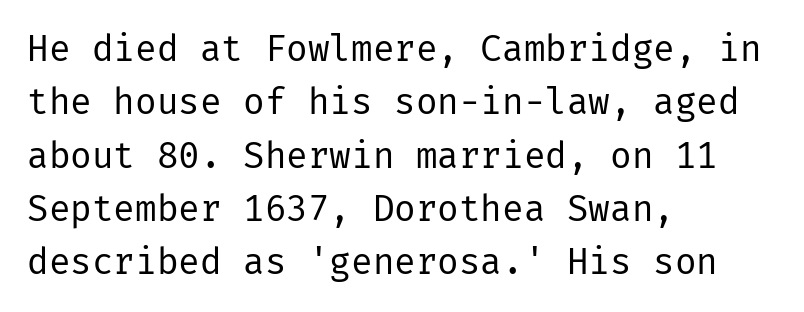
{"serif": "no", "italic": "no", "bold": "no", "weight": "regular", "width": "normal", "stroke_contrast": "low", "x_height": "medium", "underline": "no", "align": "left", "line_spacing": "normal", "line_spacing_ratio": 1.48, "letter_spacing": "normal", "letter_spacing_em": 0.0, "glyph_px": 36}
